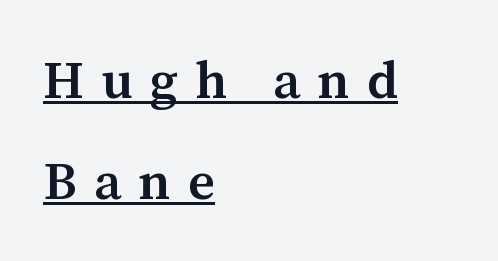
The passage shown is semibold, sitting just below true bold. The line-height multiplier appears high, well above default. Ascenders rise straight up at ninety degrees. Is there an underline? Yes — a line sits under the letters.
